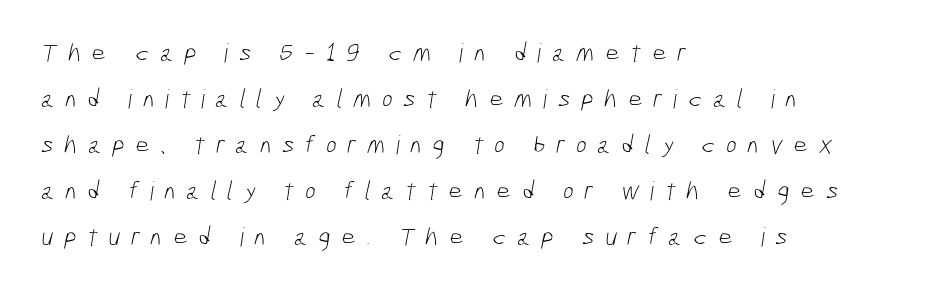
{"bold": "no", "underline": "no", "align": "left", "line_spacing_ratio": 1.77, "letter_spacing": "wide", "letter_spacing_em": 0.4, "glyph_px": 26}
